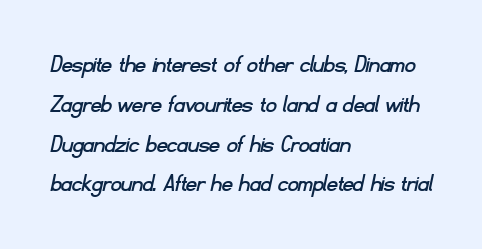
The image shows 26 px text type; set left-aligned, normal line spacing (1.53x), normal letter spacing, not underlined.
